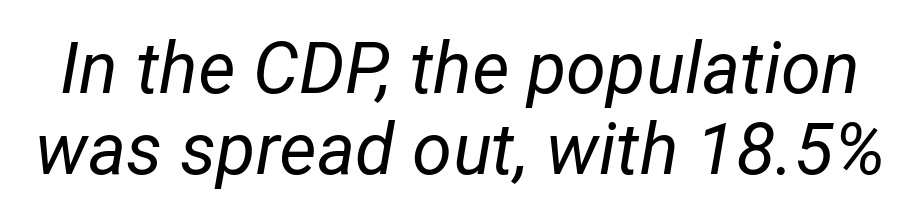
The image shows 72 px regular-weight type, italic (leaning right); set tight line spacing (1.12x), normal letter spacing, not underlined; low stroke contrast and a medium x-height.
